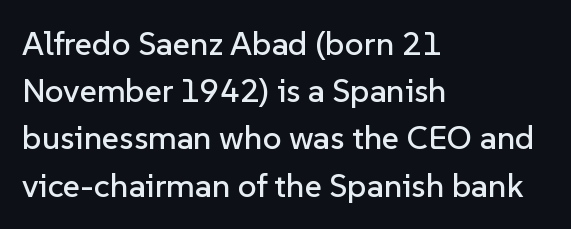
{"serif": "no", "italic": "no", "width": "normal", "stroke_contrast": "low", "x_height": "medium", "monospaced": "no", "underline": "no", "align": "left", "line_spacing": "normal", "line_spacing_ratio": 1.43, "letter_spacing": "normal", "letter_spacing_em": 0.0, "glyph_px": 33}
